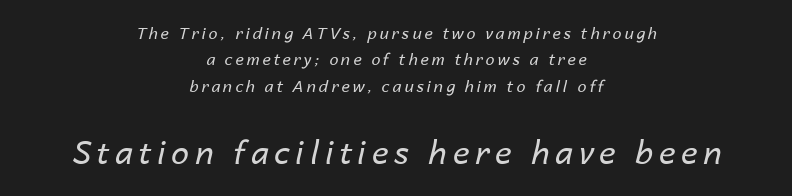
{"italic": "yes", "lean": "right", "slant_degrees": 14, "bold": "no", "weight": "regular", "width": "normal", "stroke_contrast": "low", "x_height": "medium", "monospaced": "no", "underline": "no", "align": "center", "line_spacing": "normal", "line_spacing_ratio": 1.65, "larger_block": "second", "size_ratio": 2.0, "glyph_px": 32}
